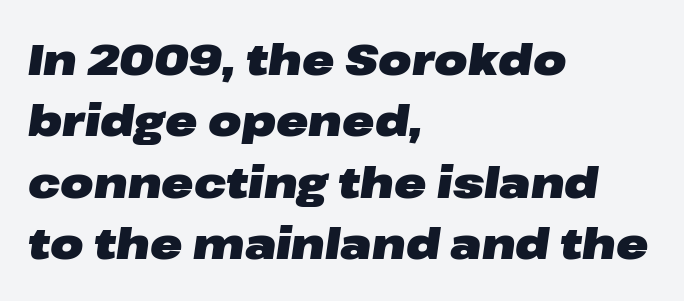
Each row of text sits above clean, open space. The passage shown is typed in a proportional face where columns would drift. Heft: maximum for text — a bold. This is oblique type, the kind used for emphasis or titles. The line texture is even and compact thanks to regular tracking. Students, observe: this is what conventionally led text looks like.
